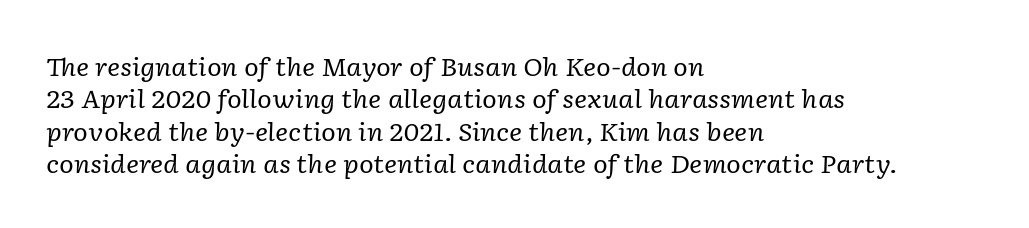
{"italic": "yes", "lean": "right", "slant_degrees": 2, "bold": "no", "underline": "no", "align": "left", "line_spacing": "normal", "line_spacing_ratio": 1.3, "letter_spacing": "normal", "letter_spacing_em": 0.0, "glyph_px": 25}
